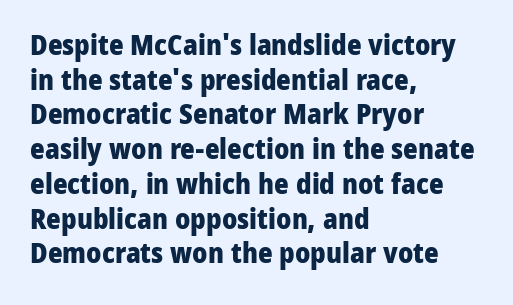
The image shows 28 px heavy sans-serif type, upright; set left-aligned, line spacing 1.24x, normal letter spacing, not underlined; low stroke contrast and a medium x-height.
